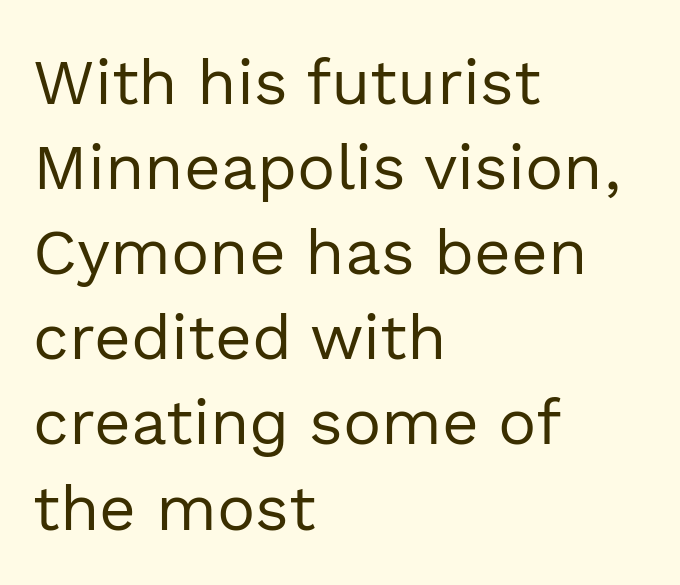
{"serif": "no", "italic": "no", "bold": "no", "weight": "regular", "width": "normal", "x_height": "medium", "monospaced": "no", "underline": "no", "align": "left", "line_spacing": "normal", "line_spacing_ratio": 1.33, "letter_spacing": "normal", "letter_spacing_em": 0.0, "glyph_px": 64}
